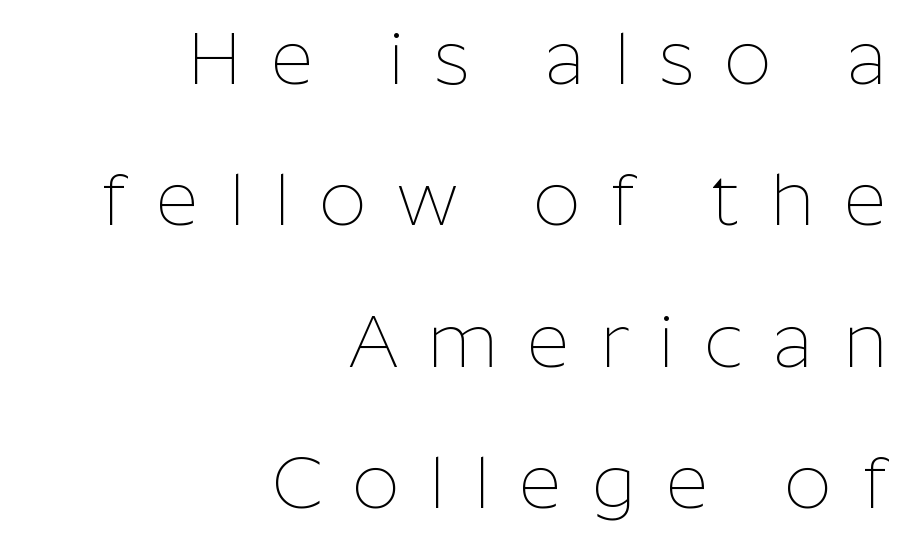
Q: Is the text bold? A: No.
Q: Is the text italic (slanted)? A: No, it is upright.
Q: Is the typeface a serif or a sans-serif typeface? A: Sans-serif.
Q: Is the text underlined? A: No.
Q: How is the paragraph aligned? A: Right-aligned.
Q: Is the spacing between letters normal or unusually wide? A: Unusually wide.
Q: Is the spacing between lines tight, normal or loose? A: Loose.
Q: Width (condensed, normal, or wide)? A: Normal.
Q: Stroke contrast? A: Low.
Q: x-height? A: Medium.
Q: Monospaced? A: No.
